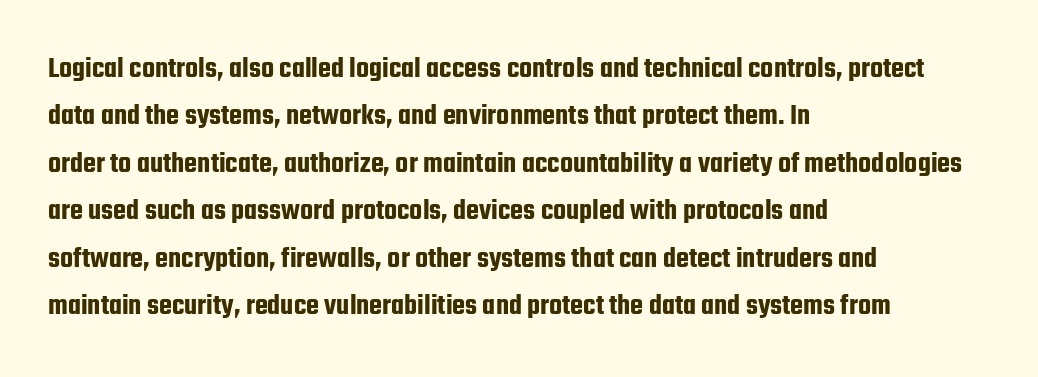
Ordinary non-slanted type is in use. The strip under each line holds only bare page. Think of a printed novel: that variable character pitch is what you see here. Typeset ragged right — the left edge is the straight one. Regarding leading, the lines here are spaced in the standard way. Type style note: lacks serifs.
